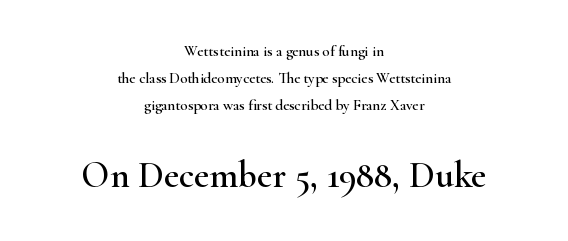
The image shows 37 px wide serif type, upright; set centered, line spacing 1.79x, normal letter spacing, not underlined; the second (bottom) block is 2.47x larger; high stroke contrast and a small x-height.
